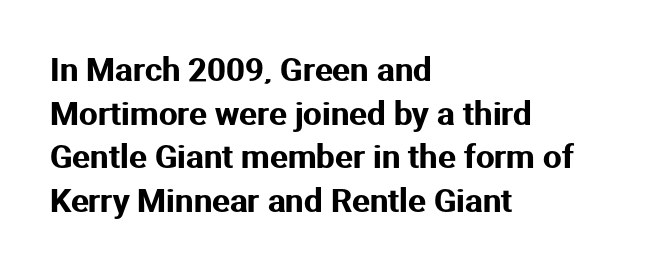
The image shows 33 px sans-serif type, upright; set left-aligned, normal line spacing (1.32x), normal letter spacing, not underlined; medium stroke contrast and a medium x-height.
